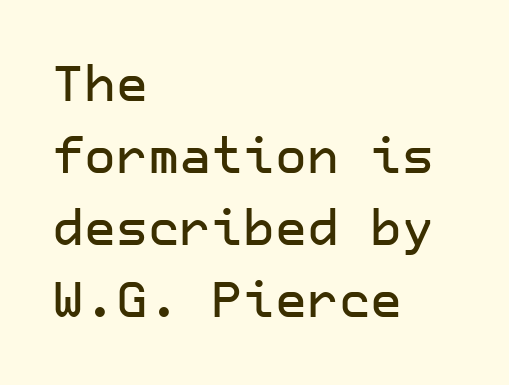
Rows of type keep a routine distance in the vertical direction. The rendering anchors every line to the left-hand side. Letters rest on an invisible, unmarked baseline. Typographically, this falls in the sans-serif category. This rendering leaves character spacing at its baseline value. Does the lettering tilt? It doesn't — this is upright.
